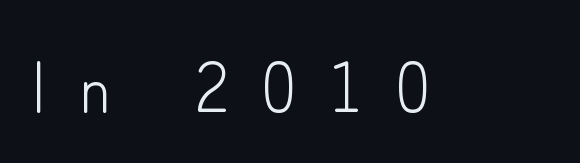
The image shows 70 px light sans-serif type, upright; set unusually wide letter spacing (+0.47 em), not underlined; low stroke contrast and a small x-height.
